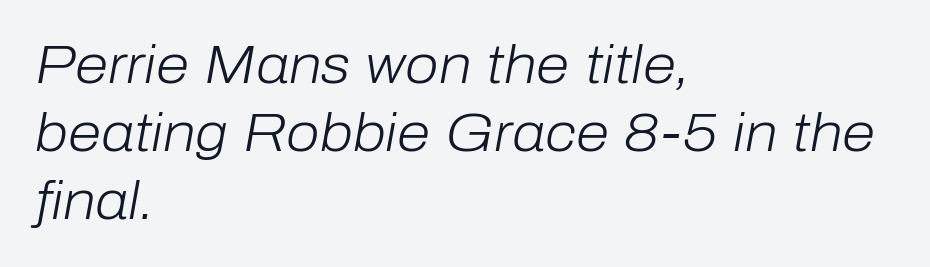
Each line starts at the same left margin while the right side varies. Plain, unruled lines of type. You could call the tracking neutral — neither tight nor loose. The passage shown is not bold in any degree. Is this a fixed-width face? No — the glyphs have proportional, varying widths.
